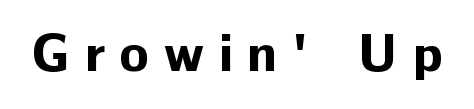
{"serif": "no", "italic": "no", "bold": "yes", "weight": "bold", "width": "normal", "stroke_contrast": "low", "x_height": "medium", "monospaced": "no", "underline": "no", "letter_spacing": "wide", "letter_spacing_em": 0.27, "glyph_px": 54}
